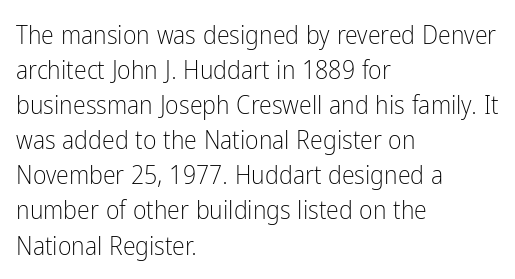
Q: Is the text bold? A: No.
Q: Is the text italic (slanted)? A: No, it is upright.
Q: Is the text underlined? A: No.
Q: How is the paragraph aligned? A: Left-aligned.
Q: Is the spacing between letters normal or unusually wide? A: Normal.
Q: Is the spacing between lines tight, normal or loose? A: Normal.
